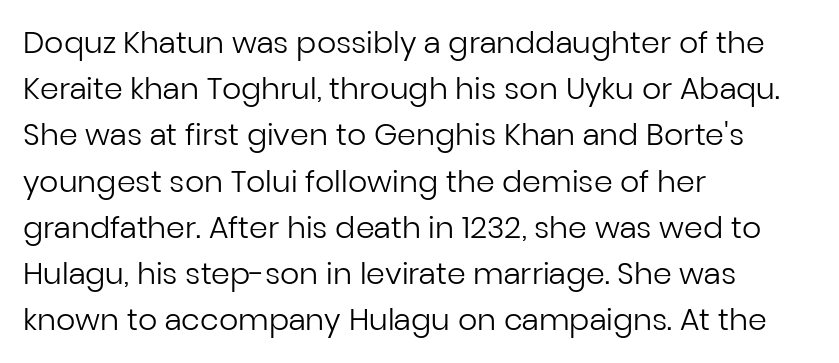
Q: Is the text bold? A: No.
Q: Is the text italic (slanted)? A: No, it is upright.
Q: Is the typeface a serif or a sans-serif typeface? A: Sans-serif.
Q: Is the text underlined? A: No.
Q: How is the paragraph aligned? A: Left-aligned.
Q: Is the spacing between letters normal or unusually wide? A: Normal.
Q: Is the spacing between lines tight, normal or loose? A: Normal.
Q: Width (condensed, normal, or wide)? A: Normal.
Q: Stroke contrast? A: Low.
Q: x-height? A: Medium.
Q: Monospaced? A: No.
